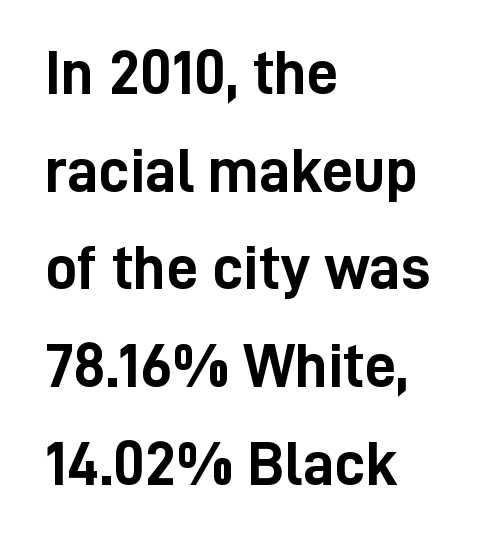
The image shows 63 px semibold, condensed sans-serif type, upright; set left-aligned, normal line spacing (1.55x), normal letter spacing, not underlined; low stroke contrast and a medium x-height.
